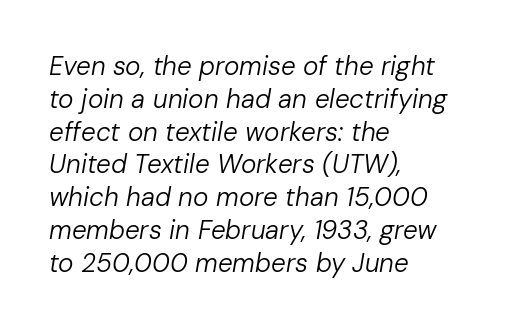
In terms of leading, this rendering sits right in the middle. Letter spacing: default. Letters rest on an invisible, unmarked baseline. The passage shown leans; its letterforms are oblique. Counters stay open thanks to moderate or lighter strokes. This rendering uses left alignment, leaving the right contour irregular.
